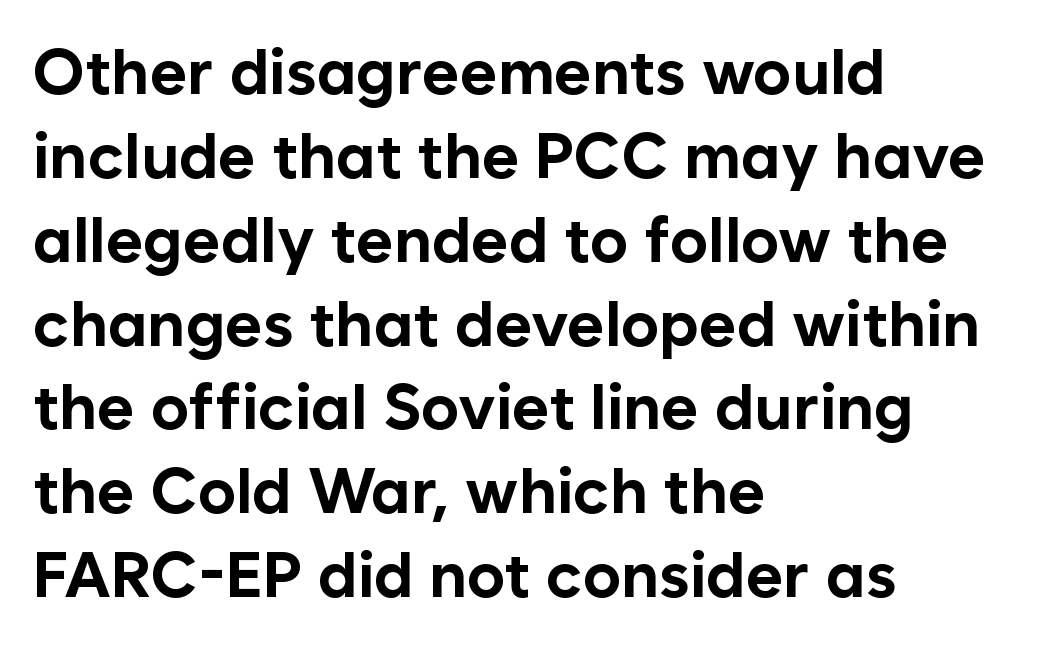
Q: Is the text bold? A: Yes.
Q: Is the text italic (slanted)? A: No, it is upright.
Q: Is the typeface a serif or a sans-serif typeface? A: Sans-serif.
Q: Is the text underlined? A: No.
Q: How is the paragraph aligned? A: Left-aligned.
Q: Is the spacing between letters normal or unusually wide? A: Normal.
Q: Is the spacing between lines tight, normal or loose? A: Normal.
Q: Width (condensed, normal, or wide)? A: Normal.
Q: Stroke contrast? A: Low.
Q: x-height? A: Medium.
Q: Monospaced? A: No.
